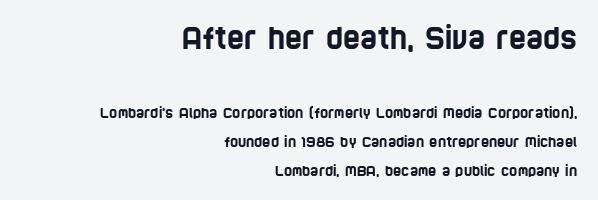
Q: Is the typeface a serif or a sans-serif typeface? A: Sans-serif.
Q: Is the text underlined? A: No.
Q: How is the paragraph aligned? A: Right-aligned.
Q: Is the spacing between letters normal or unusually wide? A: Normal.
Q: Is the spacing between lines tight, normal or loose? A: Loose.
Q: Which block of text is set in a larger size, the first (top) or the second (bottom)? A: The first (top) one.
Q: Width (condensed, normal, or wide)? A: Condensed.
Q: Stroke contrast? A: Low.
Q: x-height? A: Large.
Q: Monospaced? A: No.
